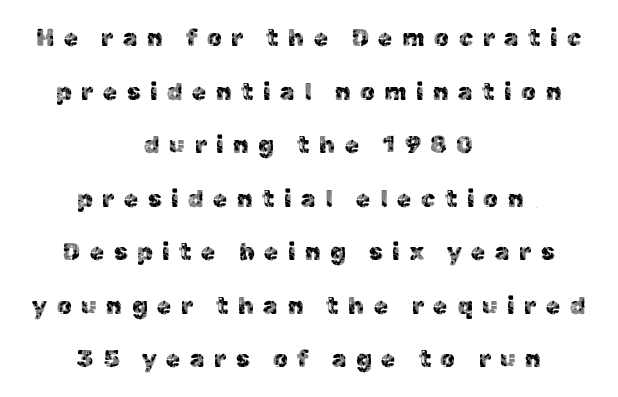
The image shows 24 px text type, upright; set centered, loose line spacing (2.23x), unusually wide letter spacing (+0.38 em), not underlined.
